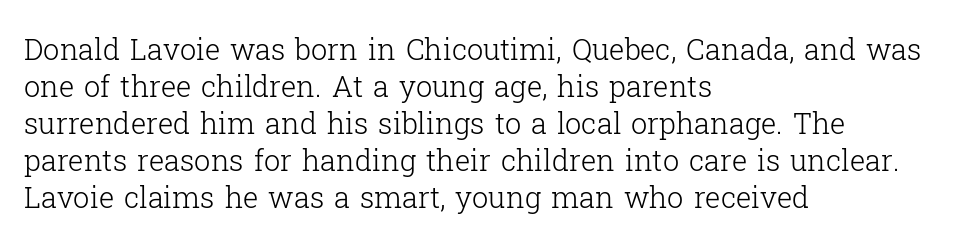
The image shows 29 px light serif type, upright; set left-aligned, normal line spacing (1.28x), normal letter spacing, not underlined; low stroke contrast and a medium x-height.
